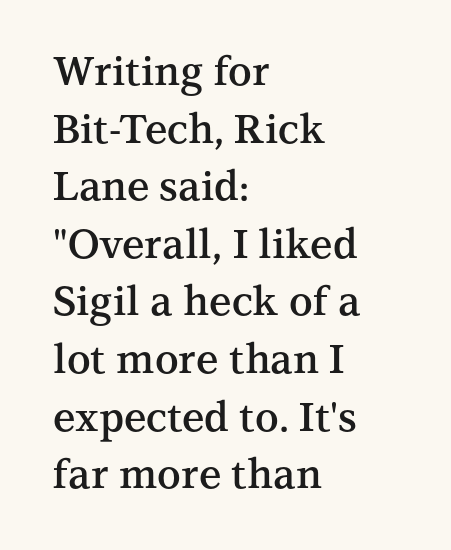
Q: Is the text bold? A: Semi-bold.
Q: Is the text italic (slanted)? A: No, it is upright.
Q: Is the typeface a serif or a sans-serif typeface? A: Serif.
Q: Is the text underlined? A: No.
Q: How is the paragraph aligned? A: Left-aligned.
Q: Is the spacing between letters normal or unusually wide? A: Normal.
Q: Is the spacing between lines tight, normal or loose? A: Normal.
Q: Width (condensed, normal, or wide)? A: Normal.
Q: Stroke contrast? A: Medium.
Q: x-height? A: Medium.
Q: Monospaced? A: No.
